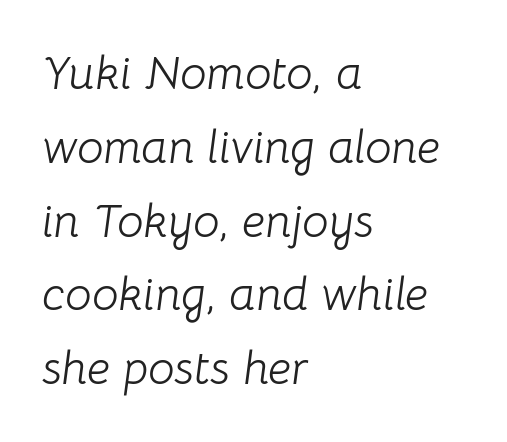
Q: Is the text bold? A: No.
Q: Is the text italic (slanted)? A: Yes, it leans right by about 8 degrees.
Q: Is the text underlined? A: No.
Q: How is the paragraph aligned? A: Left-aligned.
Q: Is the spacing between letters normal or unusually wide? A: Normal.
Q: Is the spacing between lines tight, normal or loose? A: Normal.
Q: Width (condensed, normal, or wide)? A: Normal.
Q: Stroke contrast? A: Low.
Q: x-height? A: Medium.
Q: Monospaced? A: No.
